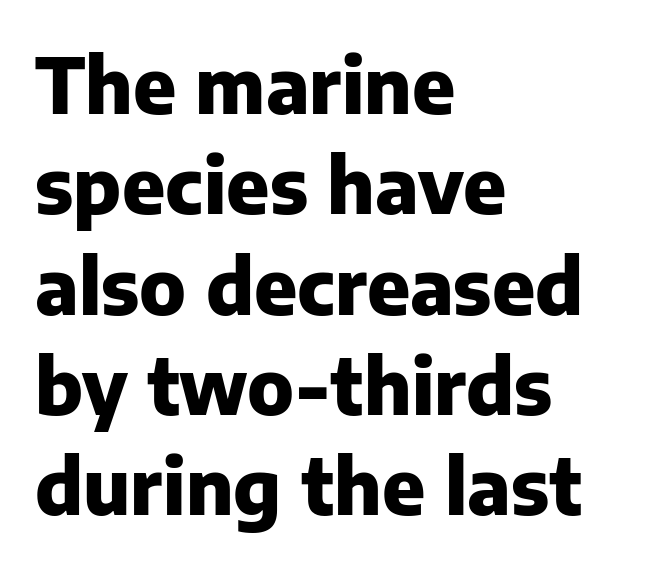
{"serif": "no", "italic": "no", "bold": "yes", "weight": "heavy", "width": "normal", "stroke_contrast": "low", "x_height": "medium", "monospaced": "no", "underline": "no", "align": "left", "line_spacing": "normal", "line_spacing_ratio": 1.32, "letter_spacing": "normal", "letter_spacing_em": 0.0, "glyph_px": 76}
